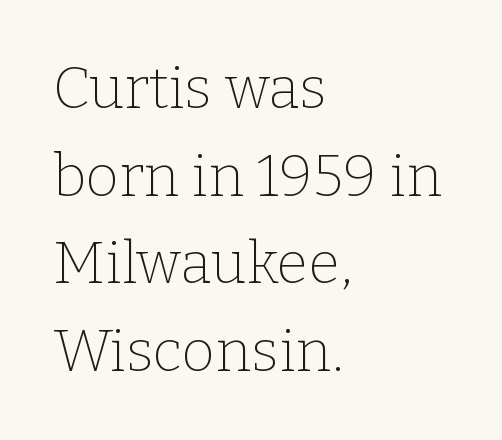
The image shows 58 px thin serif type, upright; set left-aligned, normal line spacing (1.51x), normal letter spacing, not underlined; low stroke contrast and a medium x-height.
